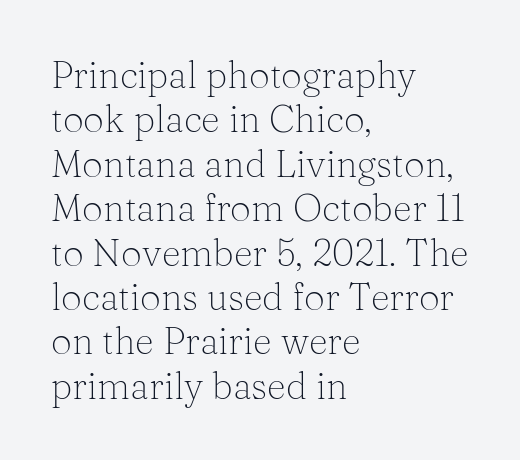
The image shows 37 px light serif type, upright; set left-aligned, line spacing 1.2x, normal letter spacing, not underlined; medium stroke contrast and a medium x-height.
